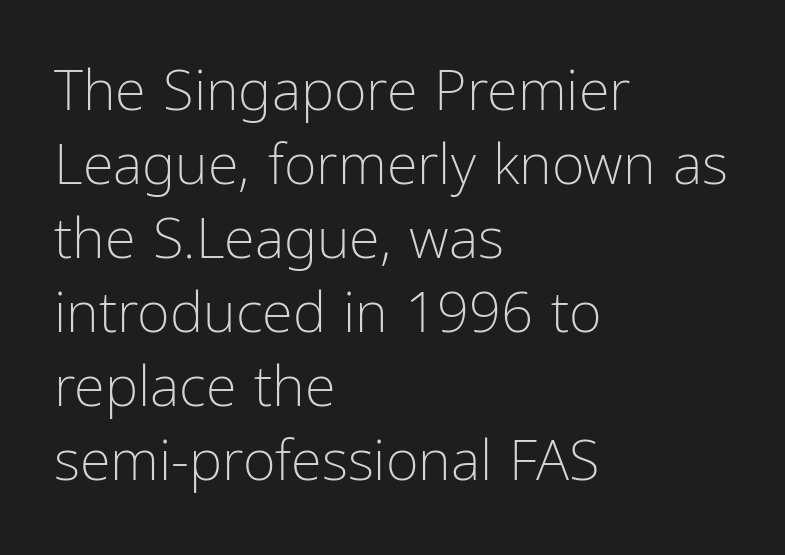
{"serif": "no", "italic": "no", "bold": "no", "weight": "light", "width": "condensed", "stroke_contrast": "low", "x_height": "medium", "monospaced": "no", "underline": "no", "align": "left", "line_spacing": "normal", "line_spacing_ratio": 1.32, "letter_spacing": "normal", "letter_spacing_em": 0.0, "glyph_px": 56}
